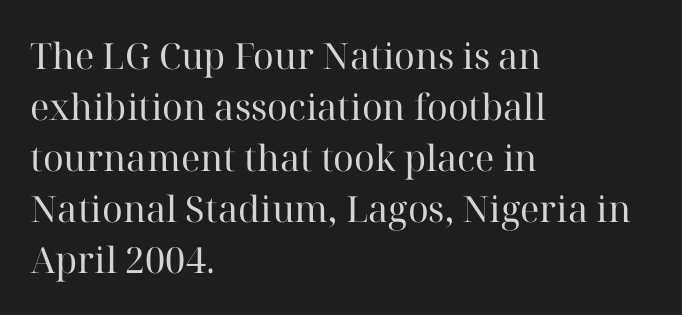
{"serif": "yes", "italic": "no", "bold": "no", "weight": "regular", "width": "normal", "stroke_contrast": "high", "x_height": "medium", "monospaced": "no", "underline": "no", "align": "left", "line_spacing": "normal", "line_spacing_ratio": 1.42, "letter_spacing": "normal", "letter_spacing_em": 0.0, "glyph_px": 36}
